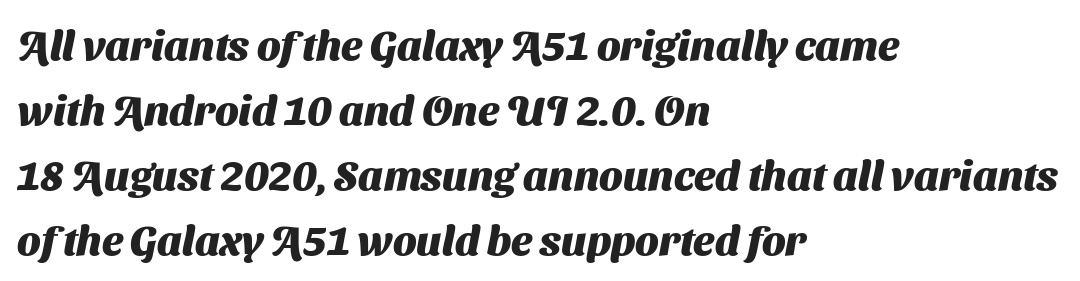
Unmarked baselines from the first word to the last. These lines are rendered in a variable-pitch font. Words appear dense and cohesive because spacing is normal. Line spacing here is normal.
